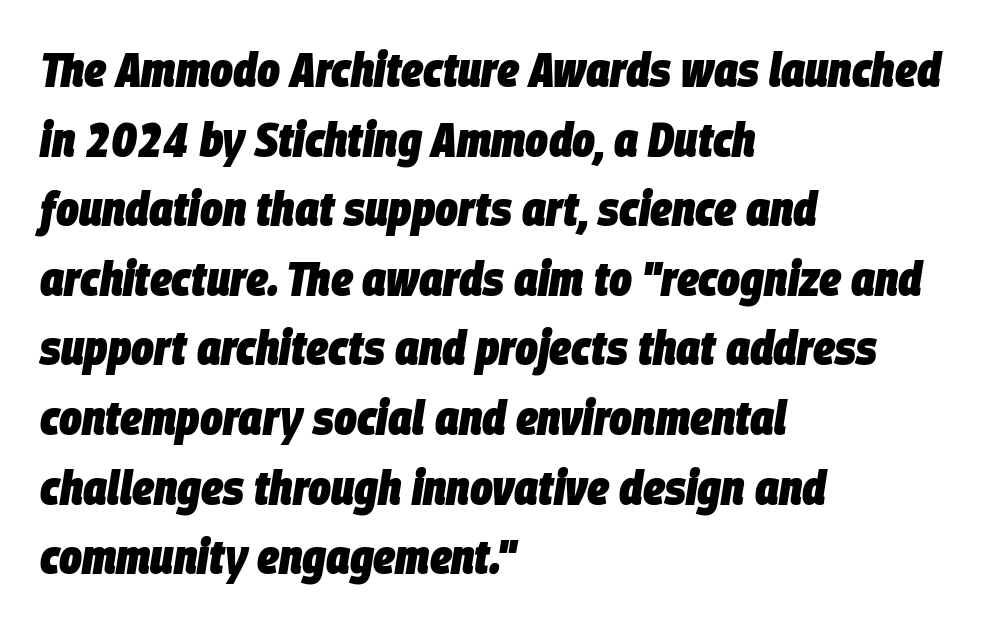
Heavy-handed strokes throughout: this text is bold. The space directly below the letters is spotless. Nothing unusual about the tracking: characters are spaced as the font intends. Is the block centered? No — it sits flush against the left margin. You could not count columns in this text — the font is proportionally spaced. Quick note: interline space is typical.
